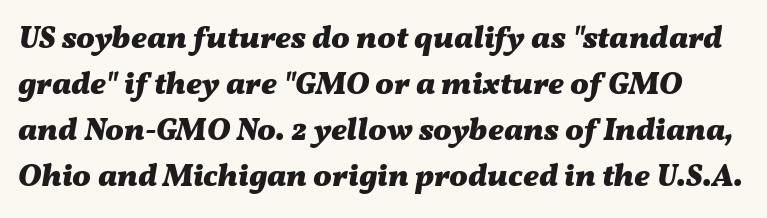
{"italic": "yes", "lean": "right", "slant_degrees": 11, "bold": "yes", "weight": "heavy", "width": "wide", "stroke_contrast": "medium", "x_height": "medium", "monospaced": "no", "underline": "no", "line_spacing": "normal", "line_spacing_ratio": 1.48, "letter_spacing": "normal", "letter_spacing_em": 0.0, "glyph_px": 31}
